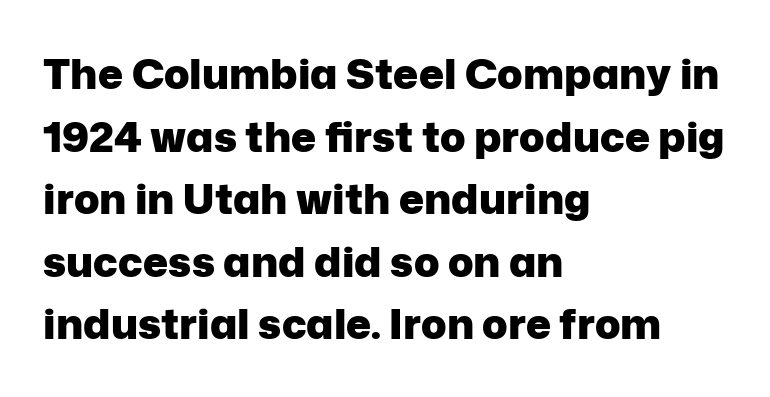
The image shows 42 px heavy sans-serif type, upright; set left-aligned, normal line spacing (1.49x), normal letter spacing, not underlined; low stroke contrast and a medium x-height.
